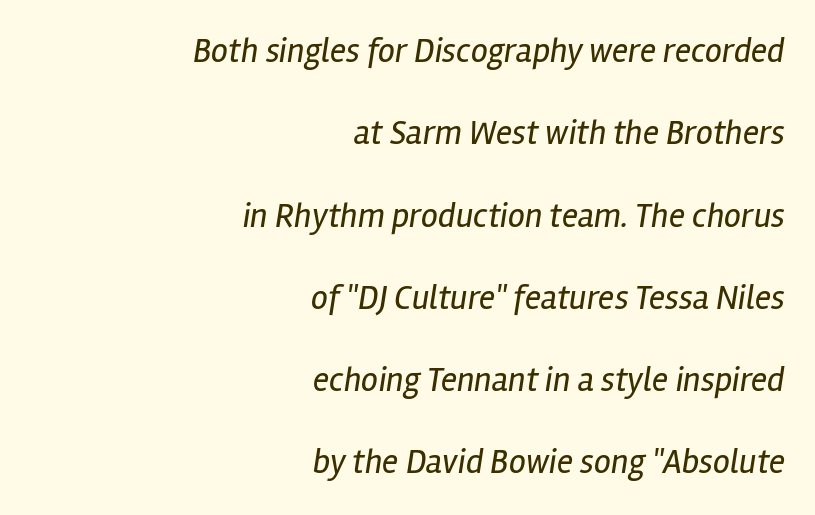
The rendering uses natural spacing where letterforms have individual widths. In terms of posture, this sample is oblique. The characters are drawn with everyday or finer stroke widths. The gaps between neighbouring characters are ordinary and unremarkable. Underline: absent.
